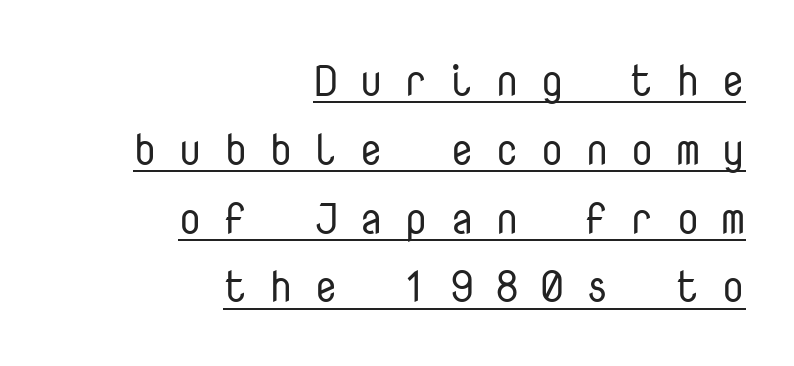
{"serif": "no", "italic": "no", "bold": "no", "weight": "regular", "width": "normal", "stroke_contrast": "low", "x_height": "medium", "monospaced": "yes", "underline": "yes", "align": "right", "line_spacing": "normal", "line_spacing_ratio": 1.6, "letter_spacing": "wide", "letter_spacing_em": 0.49, "glyph_px": 43}
